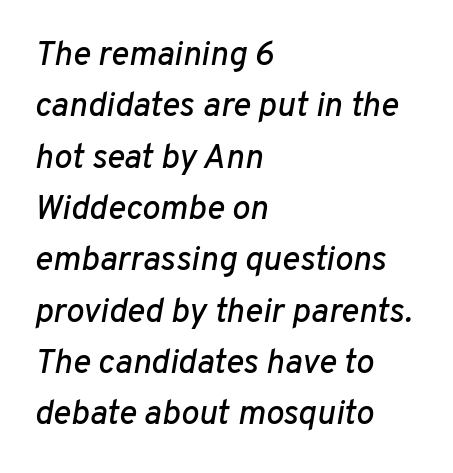
The image shows 34 px text type, italic (leaning right); set left-aligned, normal line spacing (1.51x), normal letter spacing, not underlined; low stroke contrast and a medium x-height.
